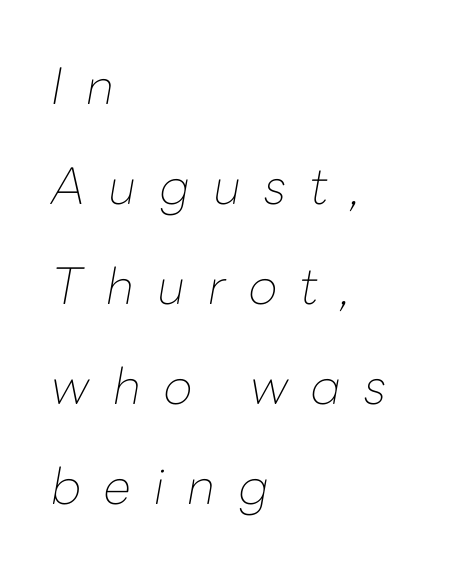
The image shows 50 px thin type, italic (leaning right); set left-aligned, loose line spacing (2.0x), unusually wide letter spacing (+0.46 em), not underlined; low stroke contrast and a medium x-height.
